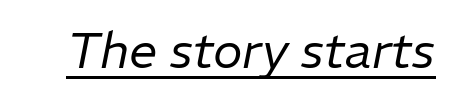
The strokes carry an ordinary text weight at most. Would a proofreader flag this as italicized? Yes. The rendering uses natural spacing where letterforms have individual widths. Nobody touched the tracking dial on this one. Compared with undecorated copy, this sample adds a rule below the words.
